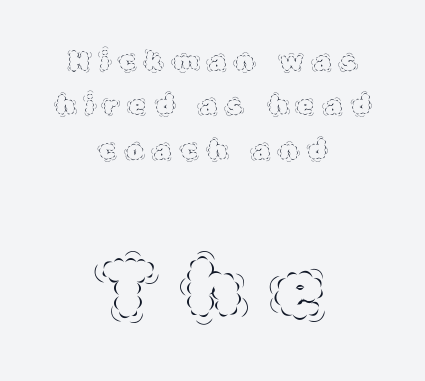
The image shows 79 px thin type, upright; set centered, line spacing 1.71x, unusually wide letter spacing (+0.42 em), not underlined; the second (bottom) block is 3.04x larger; a large x-height.
